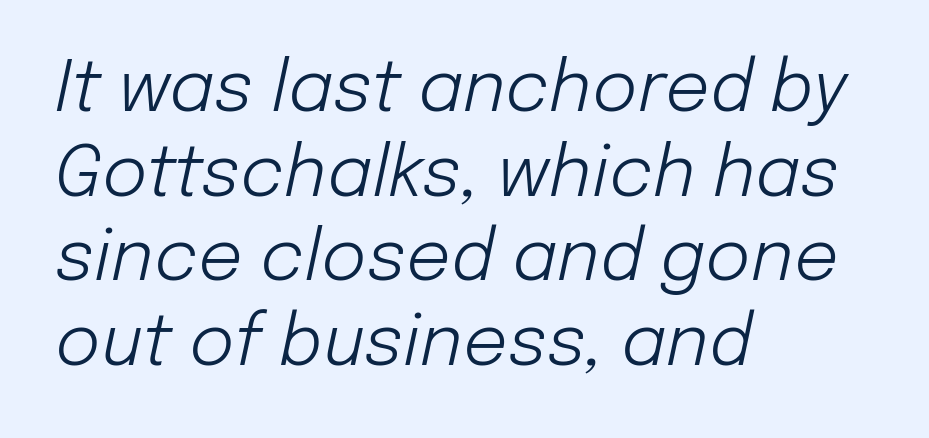
The image shows 70 px light type, italic (leaning right); set left-aligned, line spacing 1.21x, normal letter spacing, not underlined; low stroke contrast and a medium x-height.
